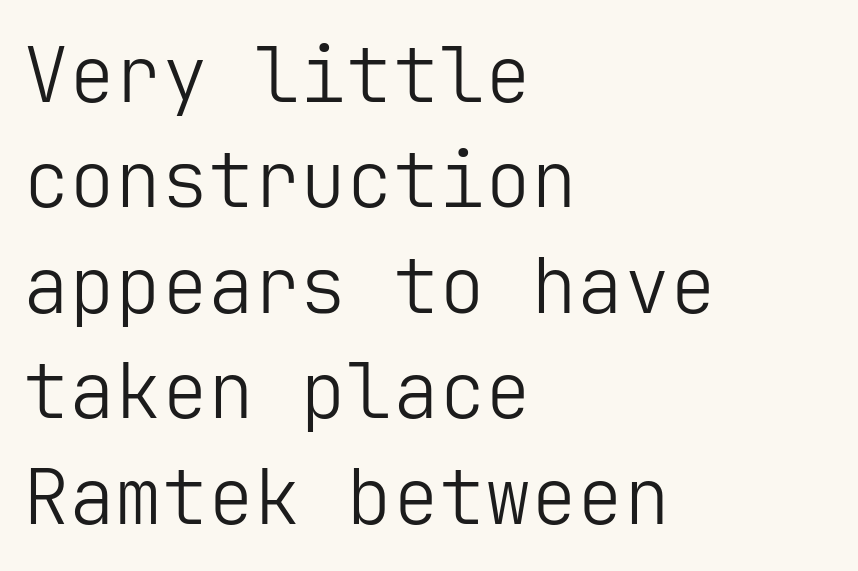
The letterforms sit at book weight or below. Just letters on the line, the space beneath them empty. The rendering keeps characters at their native spacing. The face used here is a sans, in the tradition of grotesques and geometrics.
